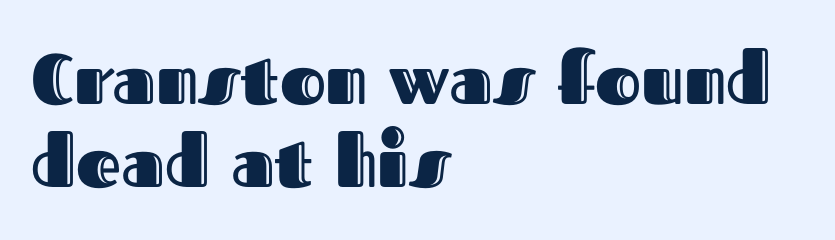
The image shows 70 px text type, upright; set left-aligned, line spacing 1.19x, normal letter spacing, not underlined; a medium x-height.
